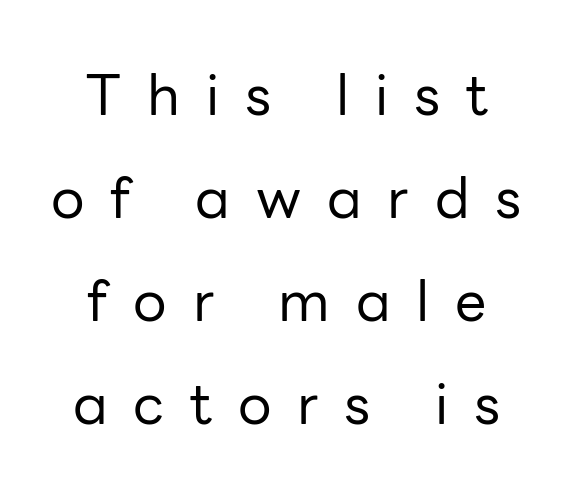
Q: Is the text bold? A: No.
Q: Is the text italic (slanted)? A: No, it is upright.
Q: Is the typeface a serif or a sans-serif typeface? A: Sans-serif.
Q: Is the text underlined? A: No.
Q: Is the spacing between letters normal or unusually wide? A: Unusually wide.
Q: Width (condensed, normal, or wide)? A: Normal.
Q: Stroke contrast? A: Low.
Q: x-height? A: Medium.
Q: Monospaced? A: No.
